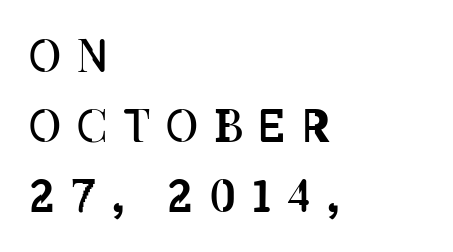
The setting favours the left margin, as ordinary paragraphs usually do. The letterforms sit at book weight or below. The vertical gap from one line to the next is medium. Nope, not italic — everything's standing straight.
